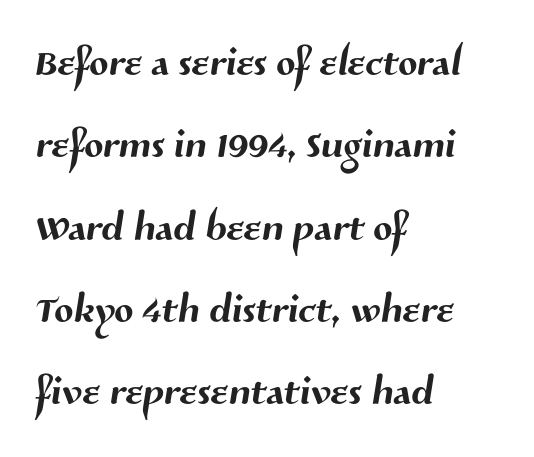
The image shows 56 px sans-serif type; set left-aligned, normal line spacing (1.47x), normal letter spacing, not underlined; medium stroke contrast and a medium x-height.
